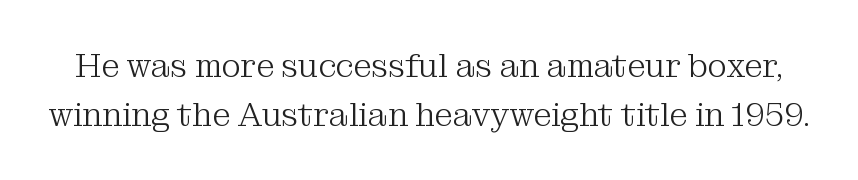
In terms of leading, this rendering sits right in the middle. Yep, those are serifs on the letters. Note the varied advance widths — an 'i' is clearly narrower than an 'm'. Underlining? Definitely not there. Between one letter and the next there's only the usual sliver of space. Nope, not italic — everything's standing straight.
